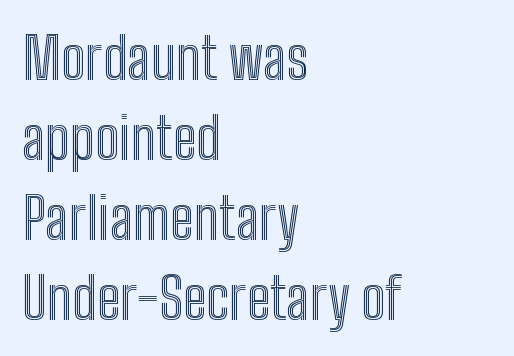
{"italic": "no", "width": "condensed", "x_height": "medium", "monospaced": "no", "underline": "no", "align": "left", "line_spacing": "normal", "line_spacing_ratio": 1.38, "letter_spacing": "normal", "letter_spacing_em": 0.0, "glyph_px": 58}
